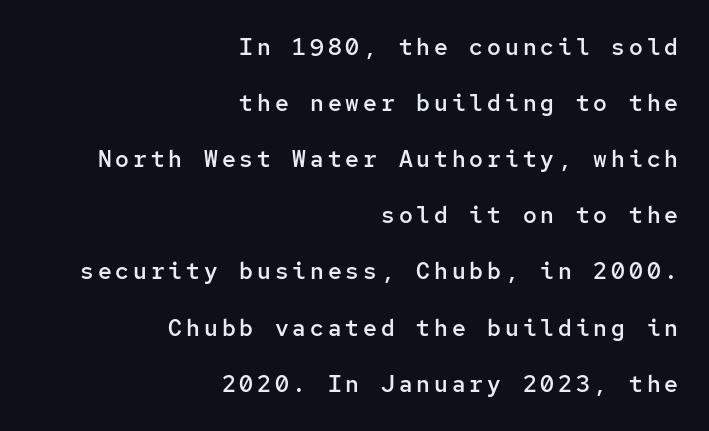
Q: Is the text bold? A: Semi-bold.
Q: Is the text italic (slanted)? A: No, it is upright.
Q: Is the text underlined? A: No.
Q: How is the paragraph aligned? A: Right-aligned.
Q: Is the spacing between lines tight, normal or loose? A: Loose.
